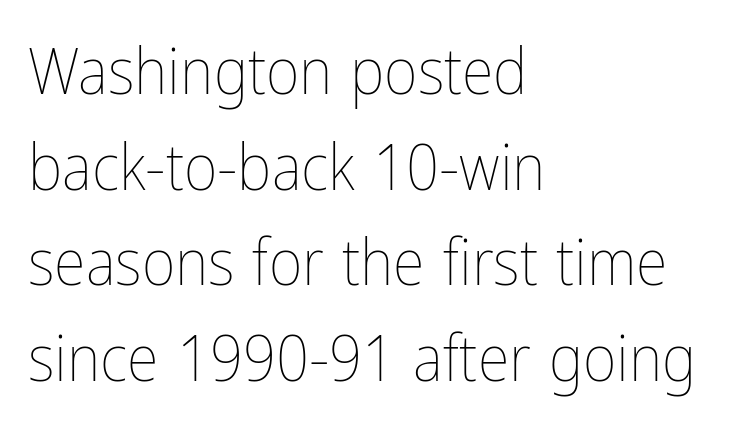
{"italic": "no", "bold": "no", "weight": "thin", "width": "condensed", "stroke_contrast": "low", "x_height": "medium", "monospaced": "no", "underline": "no", "align": "left", "line_spacing": "normal", "line_spacing_ratio": 1.47, "letter_spacing": "normal", "letter_spacing_em": 0.0, "glyph_px": 65}
